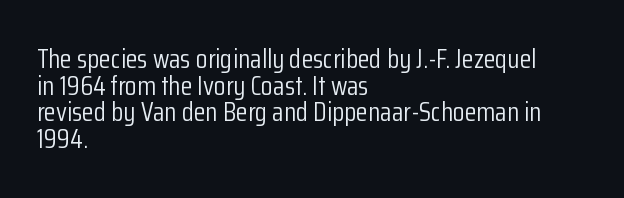
Q: Is the text bold? A: No.
Q: Is the text italic (slanted)? A: No, it is upright.
Q: Is the text underlined? A: No.
Q: How is the paragraph aligned? A: Left-aligned.
Q: Is the spacing between letters normal or unusually wide? A: Normal.
Q: Is the spacing between lines tight, normal or loose? A: Tight.
